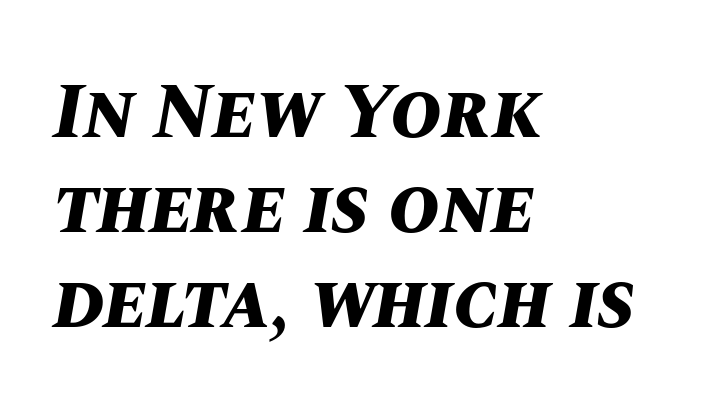
Q: Is the text bold? A: Yes.
Q: Is the text italic (slanted)? A: Yes, it leans right by about 10 degrees.
Q: Is the text underlined? A: No.
Q: How is the paragraph aligned? A: Left-aligned.
Q: Is the spacing between letters normal or unusually wide? A: Normal.
Q: Width (condensed, normal, or wide)? A: Normal.
Q: Stroke contrast? A: Medium.
Q: x-height? A: Large.
Q: Monospaced? A: No.
